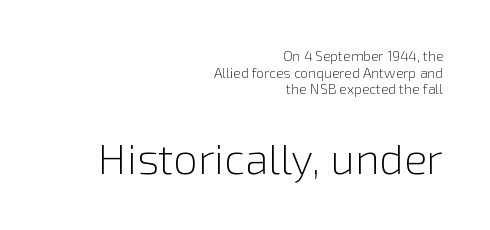
Q: Is the text bold? A: No.
Q: Is the text italic (slanted)? A: No, it is upright.
Q: Is the typeface a serif or a sans-serif typeface? A: Sans-serif.
Q: Is the text underlined? A: No.
Q: How is the paragraph aligned? A: Right-aligned.
Q: Is the spacing between letters normal or unusually wide? A: Normal.
Q: Which block of text is set in a larger size, the first (top) or the second (bottom)? A: The second (bottom) one.
Q: Width (condensed, normal, or wide)? A: Normal.
Q: x-height? A: Medium.
Q: Monospaced? A: No.
